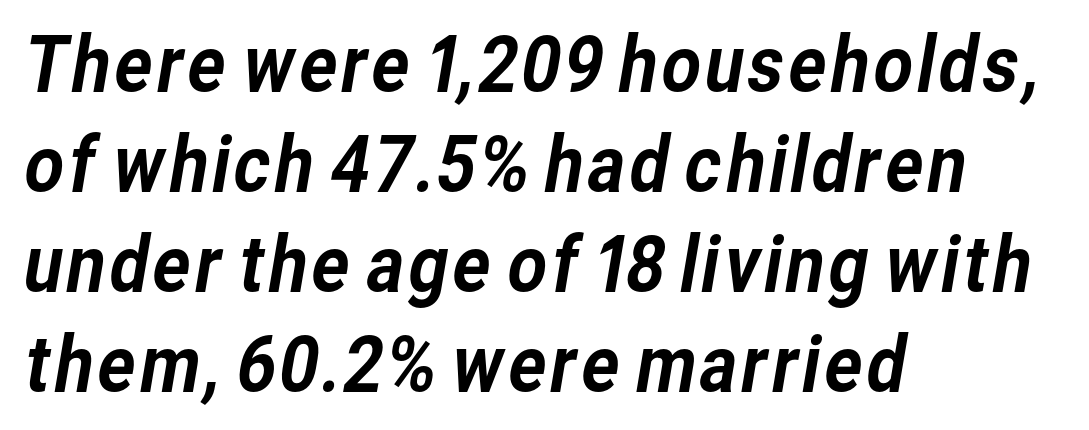
The image shows 77 px sans-serif type; set left-aligned, normal line spacing (1.3x), normal letter spacing, not underlined; low stroke contrast and a medium x-height.
